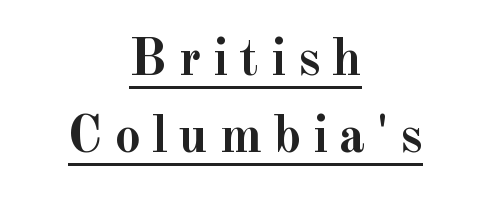
{"serif": "yes", "italic": "no", "bold": "yes", "weight": "semibold", "width": "normal", "x_height": "small", "monospaced": "no", "underline": "yes", "align": "center", "line_spacing": "normal", "line_spacing_ratio": 1.46, "letter_spacing": "wide", "letter_spacing_em": 0.2, "glyph_px": 53}
